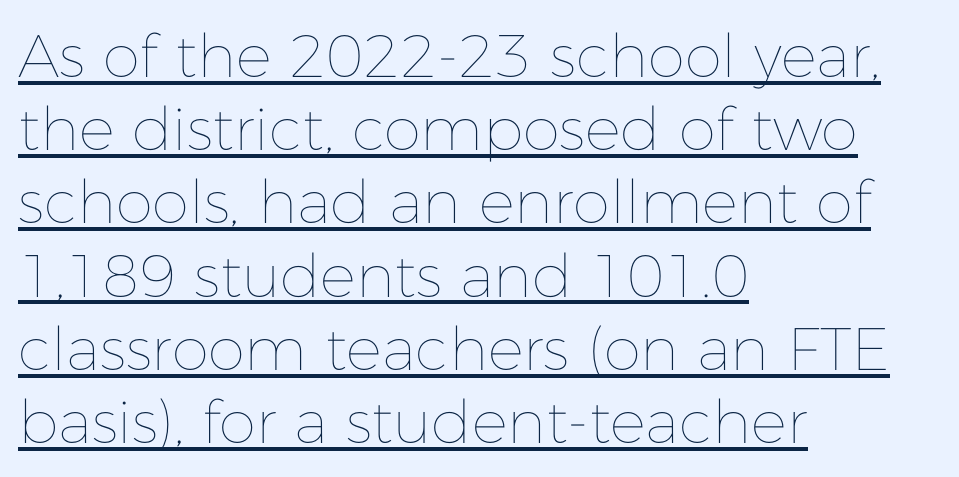
Q: Is the text bold? A: No.
Q: Is the text italic (slanted)? A: No, it is upright.
Q: Is the text underlined? A: Yes.
Q: How is the paragraph aligned? A: Left-aligned.
Q: Is the spacing between letters normal or unusually wide? A: Normal.
Q: Width (condensed, normal, or wide)? A: Normal.
Q: Stroke contrast? A: Low.
Q: x-height? A: Medium.
Q: Monospaced? A: No.
